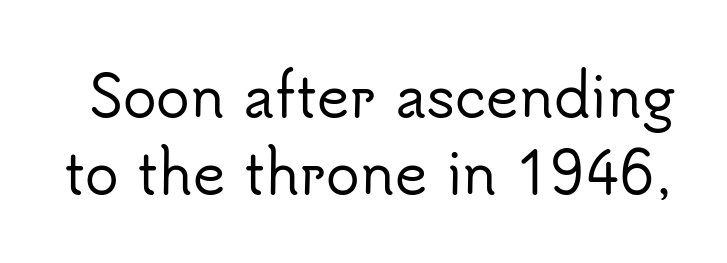
{"serif": "no", "italic": "no", "width": "normal", "stroke_contrast": "low", "x_height": "small", "monospaced": "no", "underline": "no", "line_spacing": "normal", "line_spacing_ratio": 1.37, "letter_spacing": "normal", "letter_spacing_em": 0.0, "glyph_px": 56}
